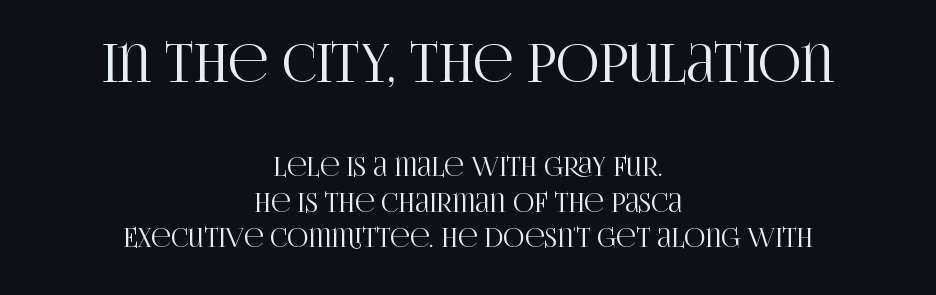
The image shows 53 px condensed serif type, upright; set centered, normal line spacing (1.36x), normal letter spacing, not underlined; the first (top) block is 2.04x larger; high stroke contrast and a large x-height.
